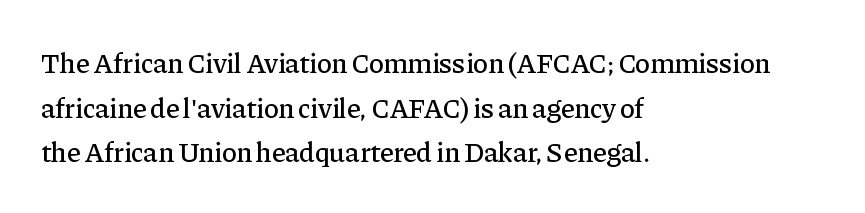
The image shows 28 px serif type, upright; set left-aligned, normal line spacing (1.59x), normal letter spacing, not underlined; low stroke contrast and a medium x-height.
